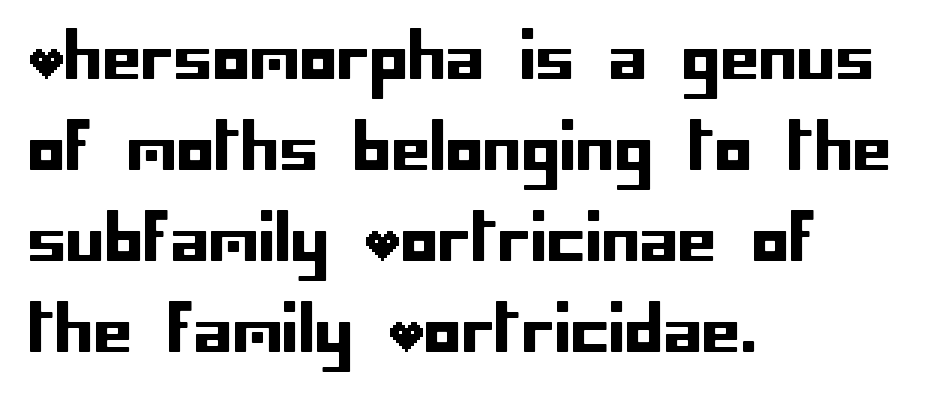
{"serif": "no", "italic": "no", "width": "normal", "stroke_contrast": "low", "x_height": "large", "underline": "no", "align": "left", "line_spacing": "normal", "line_spacing_ratio": 1.47, "letter_spacing": "normal", "letter_spacing_em": 0.0, "glyph_px": 62}
